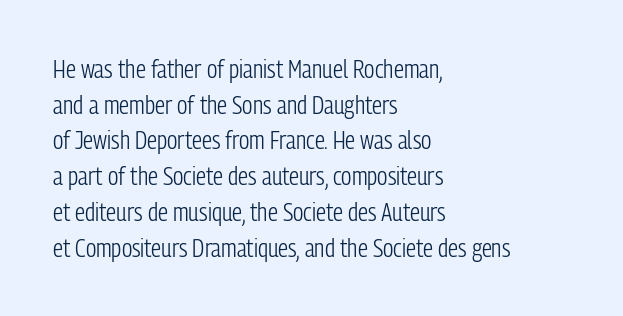
{"italic": "no", "bold": "no", "underline": "no", "align": "left", "line_spacing": "normal", "line_spacing_ratio": 1.43, "letter_spacing": "normal", "letter_spacing_em": 0.0, "glyph_px": 25}
